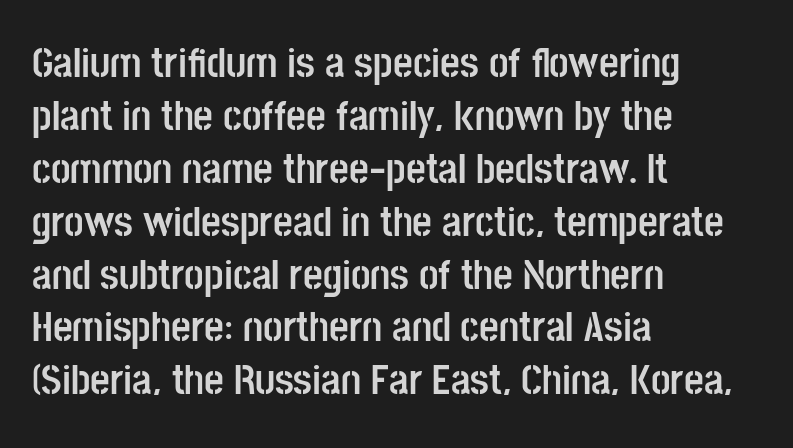
Q: Is the text bold? A: Yes.
Q: Is the text italic (slanted)? A: No, it is upright.
Q: Is the typeface a serif or a sans-serif typeface? A: Sans-serif.
Q: Is the text underlined? A: No.
Q: How is the paragraph aligned? A: Left-aligned.
Q: Is the spacing between letters normal or unusually wide? A: Normal.
Q: Width (condensed, normal, or wide)? A: Condensed.
Q: Stroke contrast? A: Low.
Q: x-height? A: Large.
Q: Monospaced? A: No.
